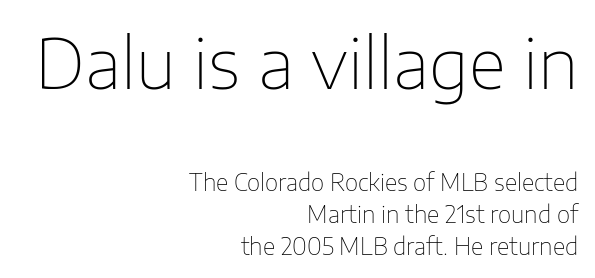
Here the designer chose a conventional face with non-uniform glyph widths. Horizontal alignment here is rightward, an uncommon choice for prose. Quick note: interline space is typical. Nothing heavy about these letters — not bold at all. Each word holds together tightly as a unit, with standard inter-letter gaps.
